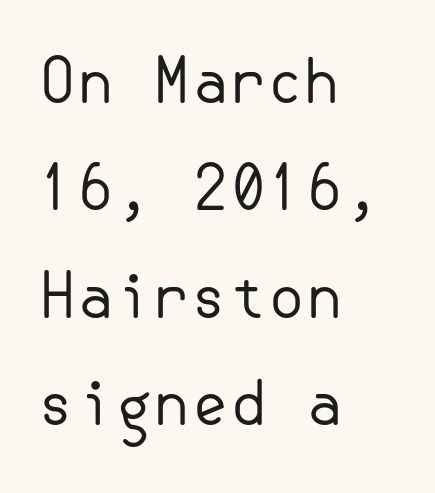
The image shows 61 px regular-weight sans-serif type, upright; set left-aligned, line spacing 1.76x, normal letter spacing, not underlined; low stroke contrast and a small x-height.
